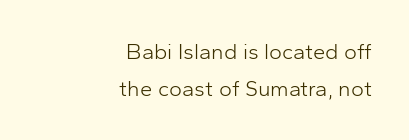
Letters rest on an invisible, unmarked baseline. Stems here are at most as thick as an everyday book face. Designer's note — italics off, roman on. The line texture is even and compact thanks to regular tracking.
